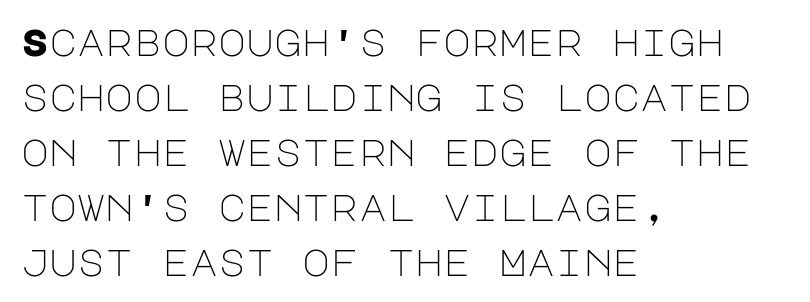
Caption: standard tracking, unaltered. If you drew a line through each stem, it would be perfectly vertical. Caption: multi-line text, flush left, ragged right. The rows are spaced the way most documents space them. This rendering employs a face without finishing strokes, i.e., a sans-serif.
